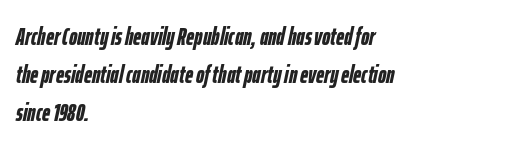
Q: Is the text bold? A: Yes.
Q: Is the text italic (slanted)? A: Yes, it leans right by about 12 degrees.
Q: Is the text underlined? A: No.
Q: How is the paragraph aligned? A: Left-aligned.
Q: Is the spacing between letters normal or unusually wide? A: Normal.
Q: Is the spacing between lines tight, normal or loose? A: Normal.
